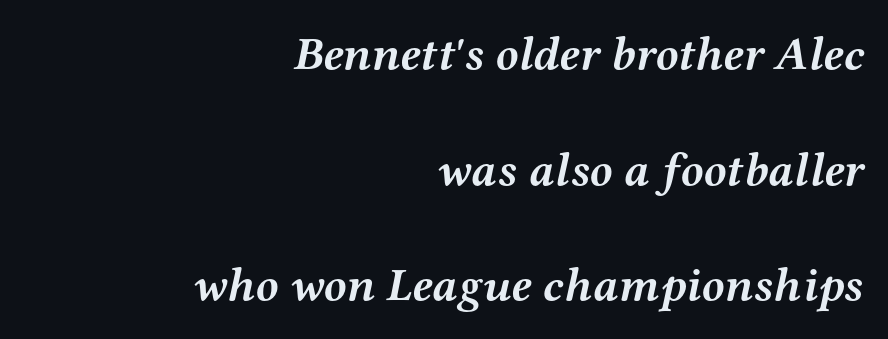
The image shows 47 px semibold, wide serif type, italic (leaning right); set right-aligned, loose line spacing (2.46x), normal letter spacing, not underlined; medium stroke contrast and a medium x-height.
